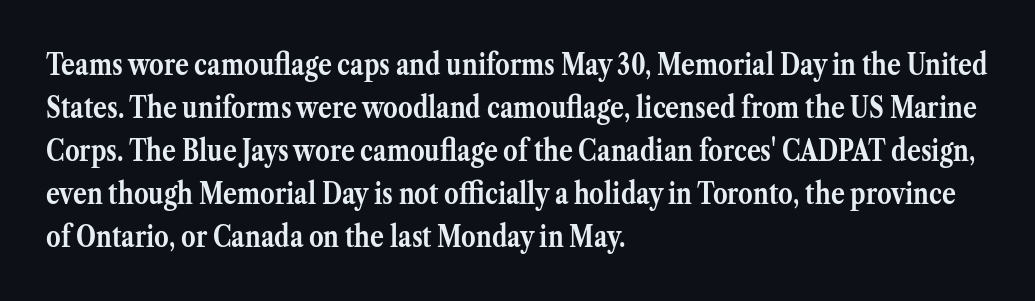
Q: Is the text bold? A: Yes.
Q: Is the text italic (slanted)? A: No, it is upright.
Q: Is the typeface a serif or a sans-serif typeface? A: Serif.
Q: Is the text underlined? A: No.
Q: How is the paragraph aligned? A: Left-aligned.
Q: Is the spacing between letters normal or unusually wide? A: Normal.
Q: Is the spacing between lines tight, normal or loose? A: Normal.
Q: Width (condensed, normal, or wide)? A: Normal.
Q: Stroke contrast? A: Medium.
Q: x-height? A: Medium.
Q: Monospaced? A: No.
